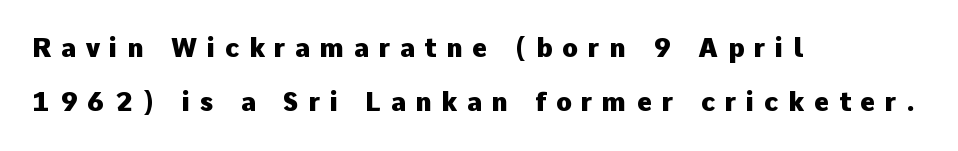
The image shows 26 px bold type, upright; set left-aligned, loose line spacing (2.09x), unusually wide letter spacing (+0.37 em), not underlined.
